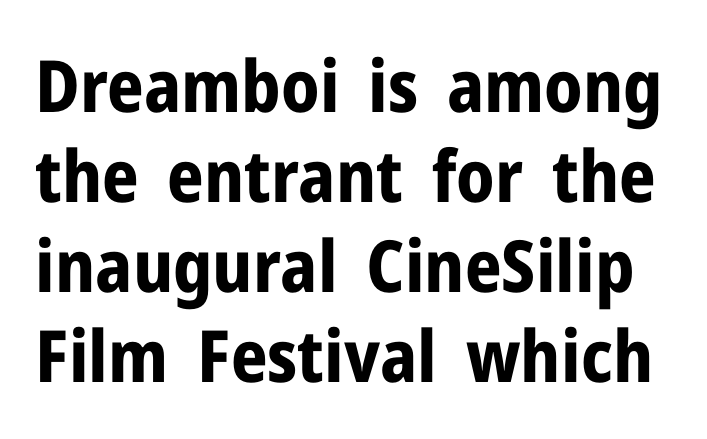
The image shows 72 px bold sans-serif type, upright; set normal line spacing (1.25x), normal letter spacing, not underlined; low stroke contrast and a medium x-height.
